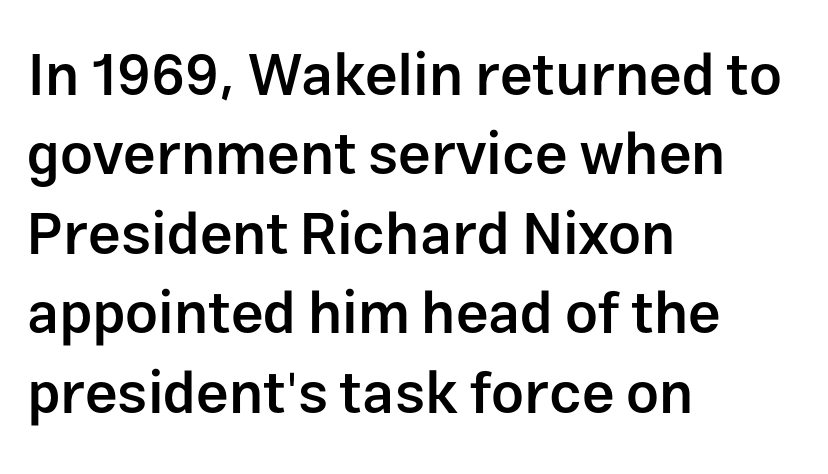
Q: Is the text bold? A: Semi-bold.
Q: Is the text italic (slanted)? A: No, it is upright.
Q: Is the typeface a serif or a sans-serif typeface? A: Sans-serif.
Q: Is the text underlined? A: No.
Q: How is the paragraph aligned? A: Left-aligned.
Q: Is the spacing between letters normal or unusually wide? A: Normal.
Q: Is the spacing between lines tight, normal or loose? A: Normal.
Q: Width (condensed, normal, or wide)? A: Normal.
Q: Stroke contrast? A: Low.
Q: x-height? A: Medium.
Q: Monospaced? A: No.
